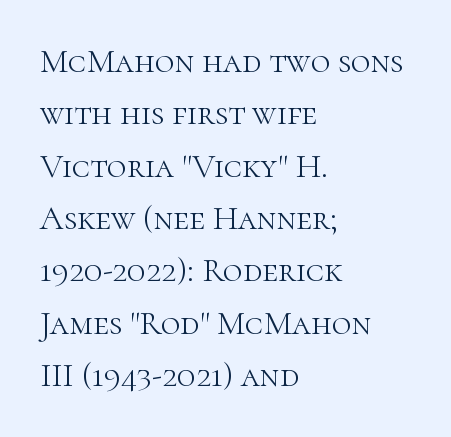
Look at the tracking — it's just the regular setting, nothing added. Left-aligned paragraph, ragged on the right. Old-style or modern, the face here clearly has serifs. Italic? Not at all — the glyphs are vertical. Ink coverage per letter is moderate at most. This sample has the flowing, uneven cadence of proportional lettering.
